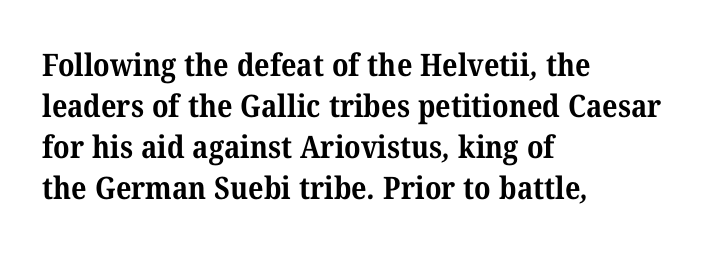
The image shows 31 px bold serif type; set left-aligned, normal line spacing (1.32x), normal letter spacing, not underlined; medium stroke contrast and a medium x-height.
